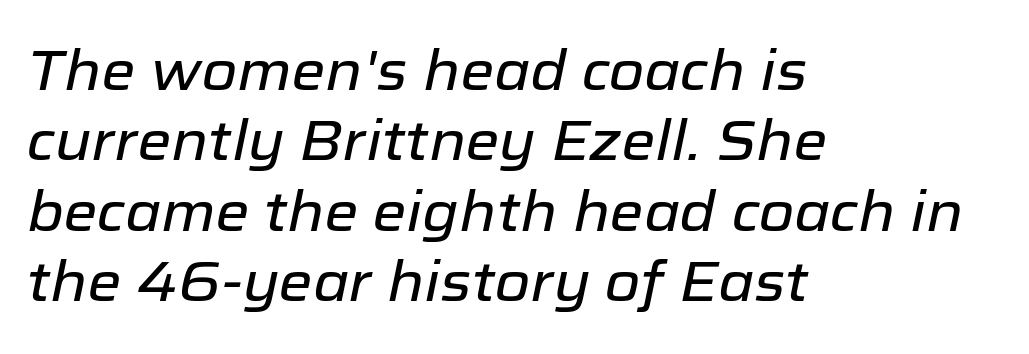
The image shows 55 px text type, italic (leaning right); set left-aligned, normal line spacing (1.28x), normal letter spacing, not underlined; low stroke contrast and a medium x-height.
